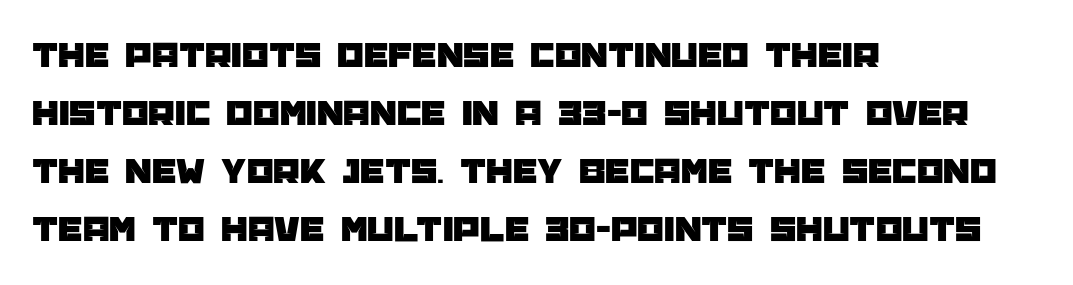
{"serif": "no", "italic": "no", "width": "normal", "stroke_contrast": "low", "x_height": "large", "monospaced": "no", "underline": "no", "align": "left", "line_spacing": "normal", "line_spacing_ratio": 1.53, "letter_spacing": "normal", "letter_spacing_em": 0.0, "glyph_px": 38}
